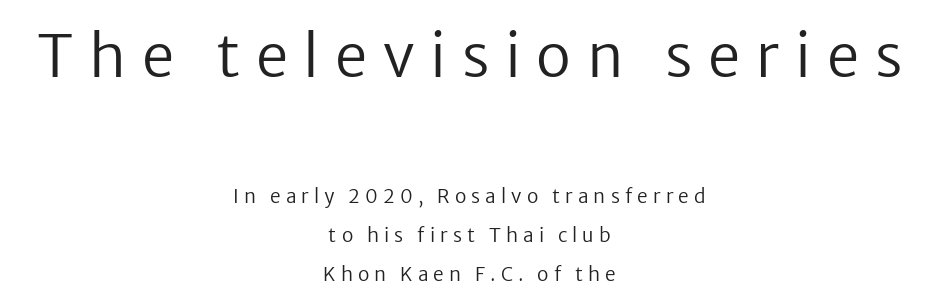
{"serif": "no", "italic": "no", "bold": "no", "weight": "regular", "width": "normal", "stroke_contrast": "low", "x_height": "medium", "monospaced": "no", "underline": "no", "align": "center", "line_spacing": "loose", "line_spacing_ratio": 2.05, "letter_spacing": "wide", "letter_spacing_em": 0.27, "larger_block": "first", "size_ratio": 3.05, "glyph_px": 58}
